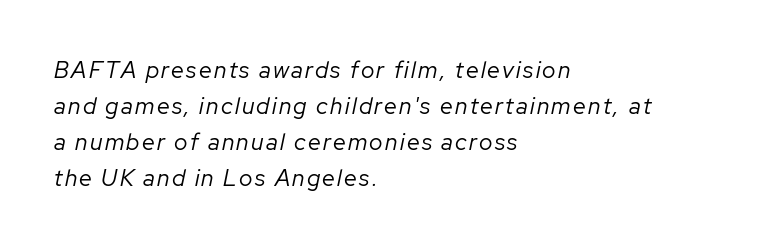
{"italic": "yes", "lean": "right", "slant_degrees": 12, "bold": "no", "underline": "no", "align": "left", "line_spacing": "normal", "line_spacing_ratio": 1.56, "glyph_px": 23}
